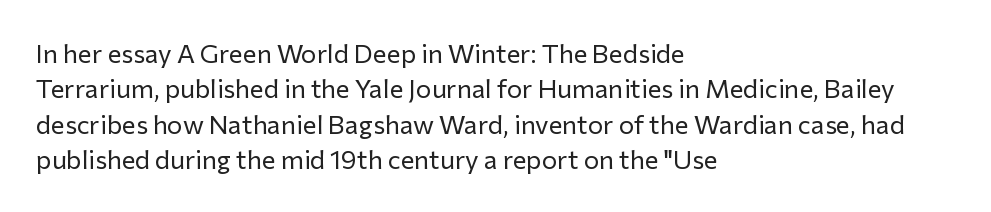
Q: Is the text bold? A: No.
Q: Is the text italic (slanted)? A: No, it is upright.
Q: Is the text underlined? A: No.
Q: How is the paragraph aligned? A: Left-aligned.
Q: Is the spacing between letters normal or unusually wide? A: Normal.
Q: Is the spacing between lines tight, normal or loose? A: Normal.
